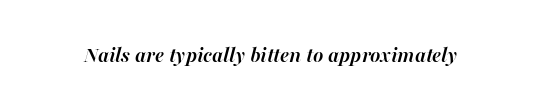
Q: Is the text bold? A: Yes.
Q: Is the text italic (slanted)? A: Yes, it leans right by about 16 degrees.
Q: Is the text underlined? A: No.
Q: Is the spacing between letters normal or unusually wide? A: Normal.
